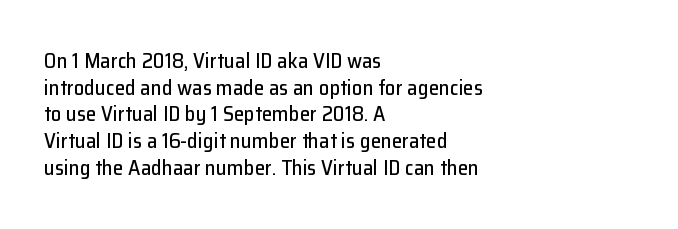
Q: Is the text italic (slanted)? A: No, it is upright.
Q: Is the text underlined? A: No.
Q: How is the paragraph aligned? A: Left-aligned.
Q: Is the spacing between letters normal or unusually wide? A: Normal.
Q: Is the spacing between lines tight, normal or loose? A: Normal.
